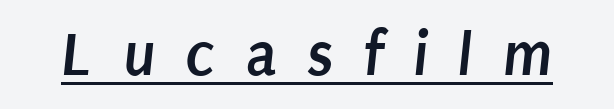
The rendering inserts visible extra space after every character. The face used here is a sans, in the tradition of grotesques and geometrics. Students, this is bold: see how much ink each stroke carries. Is there an underline? Yes — a line sits under the letters.
